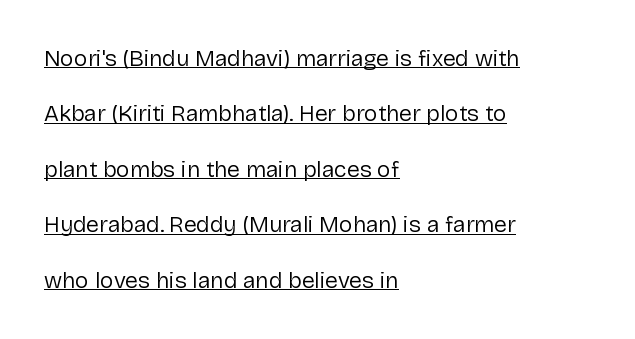
A typesetter would call this leading open, well beyond the default. You can tell it's not italic because the verticals are truly vertical. Does extra space separate the letters? No, they use regular spacing. Stems here are at most as thick as an everyday book face. A continuous stroke trails under the words, as in a hyperlink.
